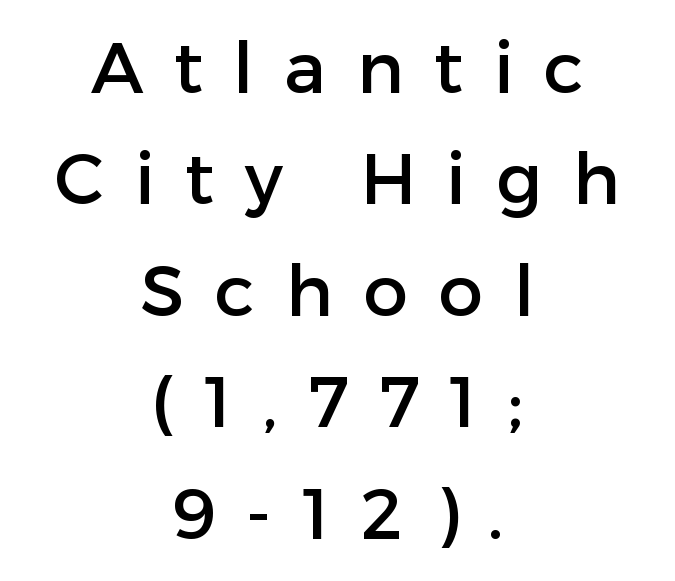
Q: Is the text italic (slanted)? A: No, it is upright.
Q: Is the typeface a serif or a sans-serif typeface? A: Sans-serif.
Q: Is the text underlined? A: No.
Q: How is the paragraph aligned? A: Centered.
Q: Is the spacing between letters normal or unusually wide? A: Unusually wide.
Q: Is the spacing between lines tight, normal or loose? A: Normal.
Q: Width (condensed, normal, or wide)? A: Normal.
Q: Stroke contrast? A: Low.
Q: x-height? A: Medium.
Q: Monospaced? A: No.
